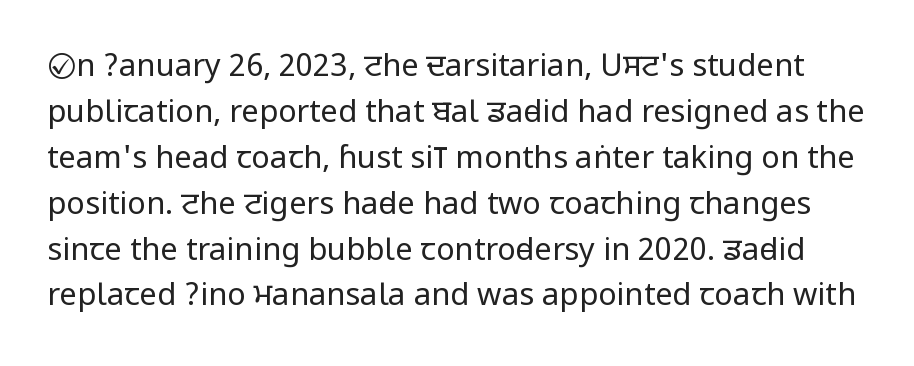
Horizontal bands of white between lines are of average thickness. Weight: not bold — regular or lighter. Observe the absence of serifs on each vertical stroke in this sample. Descenders are the only things crossing below the line. Ordinary non-slanted type is in use. The letters sit at their default tracking, neither squeezed nor spread.
